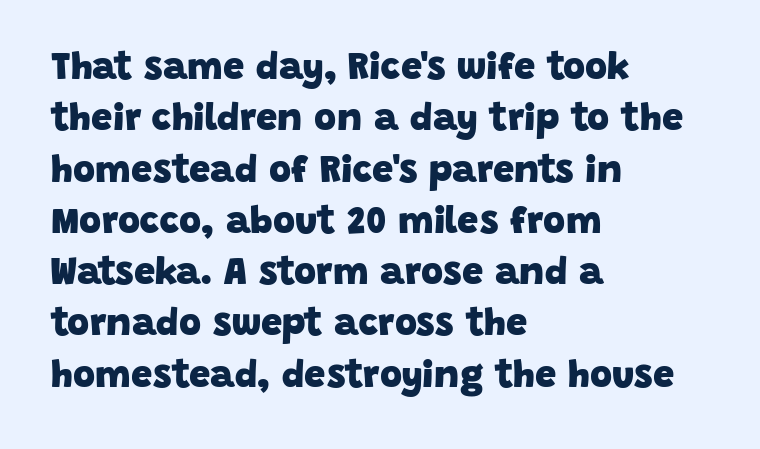
The image shows 38 px heavy sans-serif type; set left-aligned, normal line spacing (1.35x), normal letter spacing, not underlined; low stroke contrast and a large x-height.
